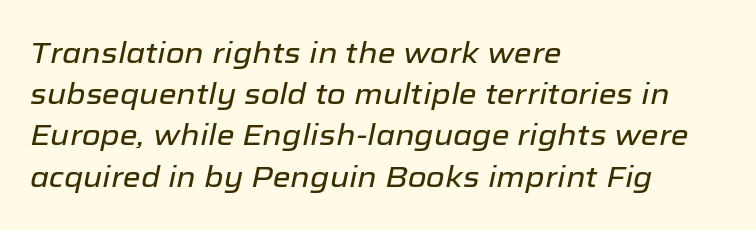
{"italic": "yes", "lean": "right", "slant_degrees": 12, "width": "normal", "stroke_contrast": "low", "x_height": "medium", "monospaced": "no", "underline": "no", "align": "left", "line_spacing": "normal", "line_spacing_ratio": 1.42, "letter_spacing": "normal", "letter_spacing_em": 0.0, "glyph_px": 29}
